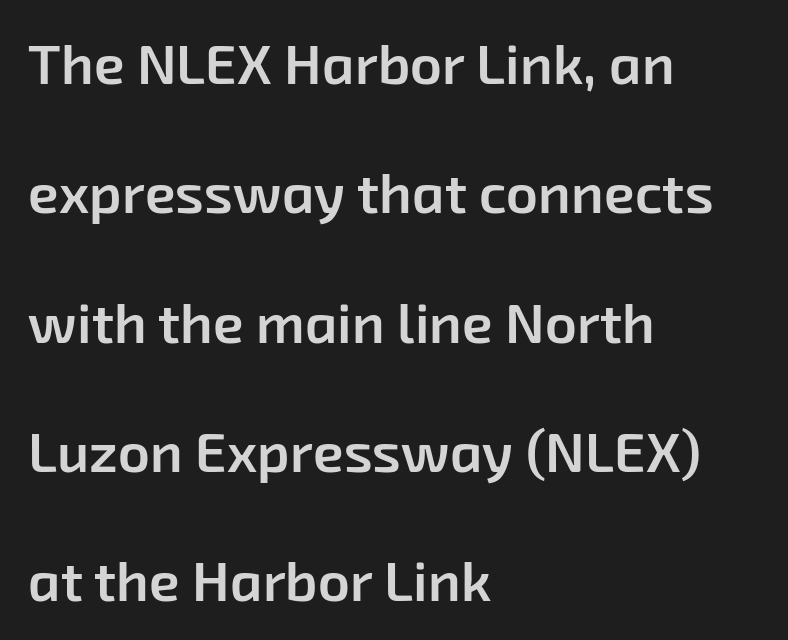
{"serif": "no", "bold": "semi", "weight": "semibold", "width": "normal", "stroke_contrast": "low", "x_height": "medium", "monospaced": "no", "underline": "no", "align": "left", "line_spacing": "loose", "line_spacing_ratio": 2.31, "letter_spacing": "normal", "letter_spacing_em": 0.0, "glyph_px": 56}
